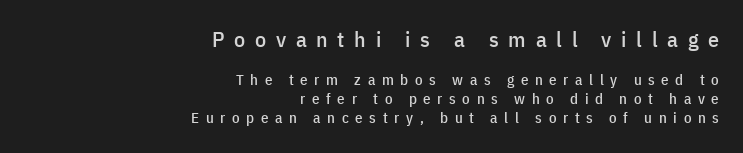
Q: Is the text italic (slanted)? A: No, it is upright.
Q: Is the text underlined? A: No.
Q: How is the paragraph aligned? A: Right-aligned.
Q: Is the spacing between letters normal or unusually wide? A: Unusually wide.
Q: Is the spacing between lines tight, normal or loose? A: Normal.
Q: Which block of text is set in a larger size, the first (top) or the second (bottom)? A: The first (top) one.
